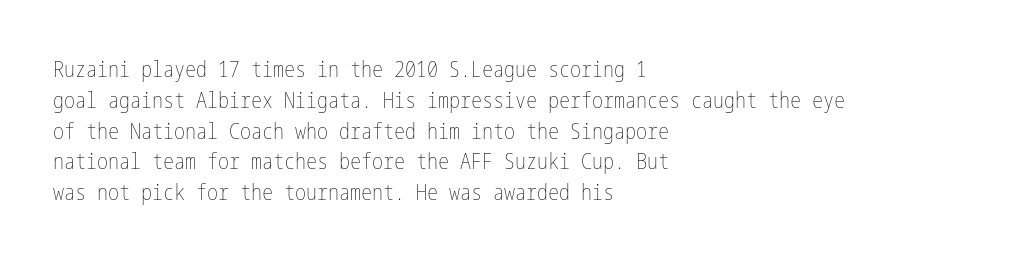
Summary of vertical rhythm: regular, with standard interline spacing. Short note: letters normally spaced. The font's upright variant was chosen for this text. Casual observation: everything's shoved over to the left.
